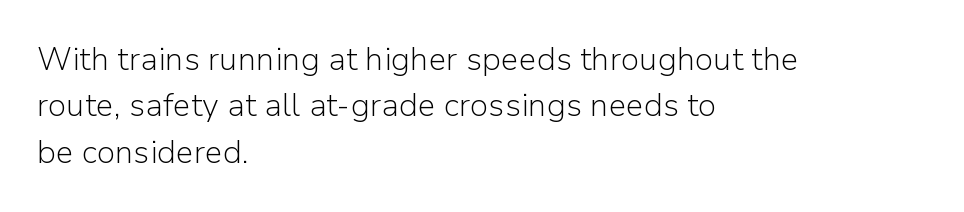
{"serif": "no", "italic": "no", "bold": "no", "weight": "light", "width": "normal", "stroke_contrast": "low", "x_height": "medium", "monospaced": "no", "underline": "no", "align": "left", "line_spacing": "normal", "line_spacing_ratio": 1.45, "letter_spacing": "normal", "letter_spacing_em": 0.0, "glyph_px": 32}
